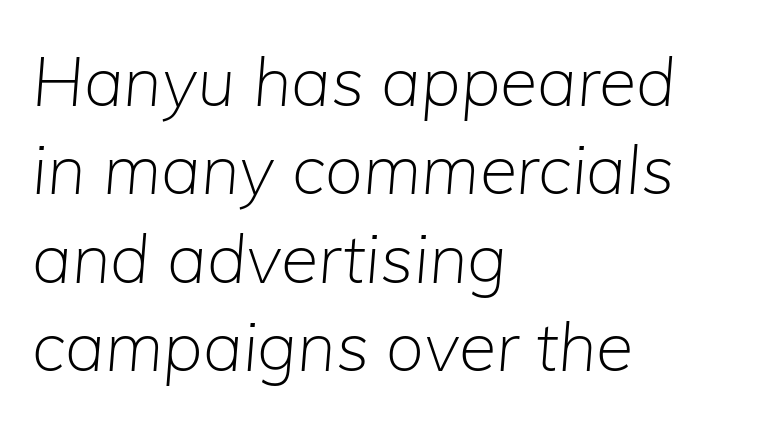
{"italic": "yes", "lean": "right", "slant_degrees": 5, "bold": "no", "weight": "light", "width": "normal", "stroke_contrast": "low", "x_height": "medium", "monospaced": "no", "underline": "no", "align": "left", "line_spacing": "normal", "line_spacing_ratio": 1.3, "letter_spacing": "normal", "letter_spacing_em": 0.0, "glyph_px": 68}
